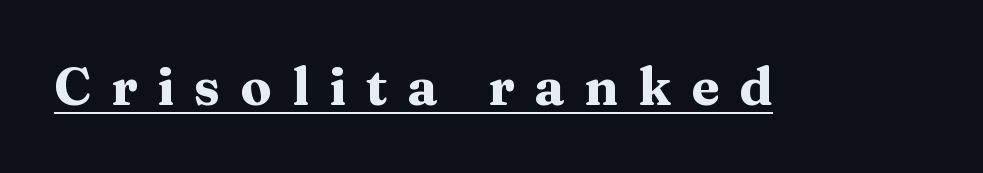
{"serif": "yes", "italic": "no", "bold": "yes", "weight": "heavy", "width": "wide", "stroke_contrast": "medium", "x_height": "medium", "monospaced": "no", "underline": "yes", "letter_spacing": "wide", "letter_spacing_em": 0.38, "glyph_px": 52}
